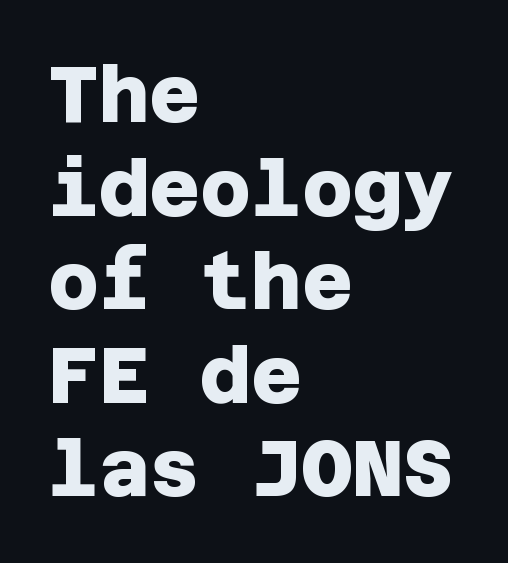
These lines keep a tight, regular rhythm from letter to letter. Underline: absent. Is the block centered? No — it sits flush against the left margin. Is the type bold? Yes — the strokes are clearly thick and heavy. The typeface chosen for these lines omits serifs.
